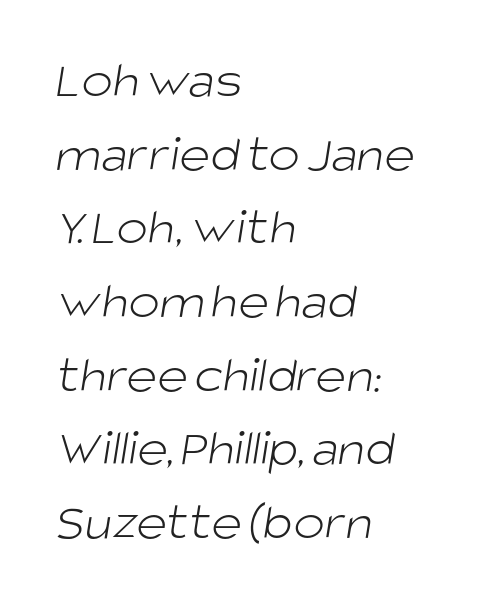
The image shows 53 px light sans-serif type; set left-aligned, normal line spacing (1.39x), normal letter spacing, not underlined; low stroke contrast and a large x-height.
